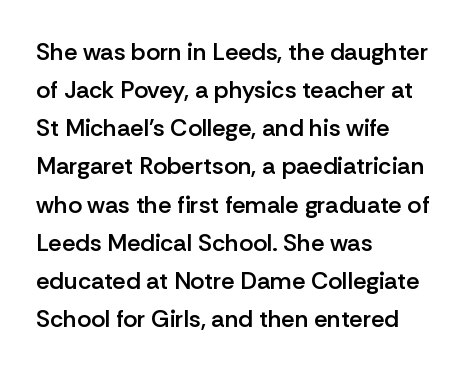
Q: Is the text bold? A: Semi-bold.
Q: Is the text italic (slanted)? A: No, it is upright.
Q: Is the text underlined? A: No.
Q: How is the paragraph aligned? A: Left-aligned.
Q: Is the spacing between letters normal or unusually wide? A: Normal.
Q: Is the spacing between lines tight, normal or loose? A: Normal.
